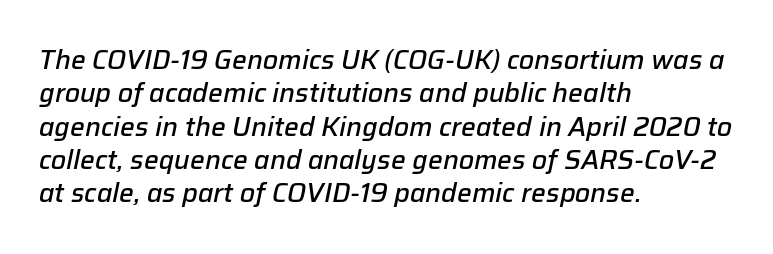
The image shows 26 px text type, italic (leaning right); set left-aligned, normal line spacing (1.28x), normal letter spacing, not underlined.
